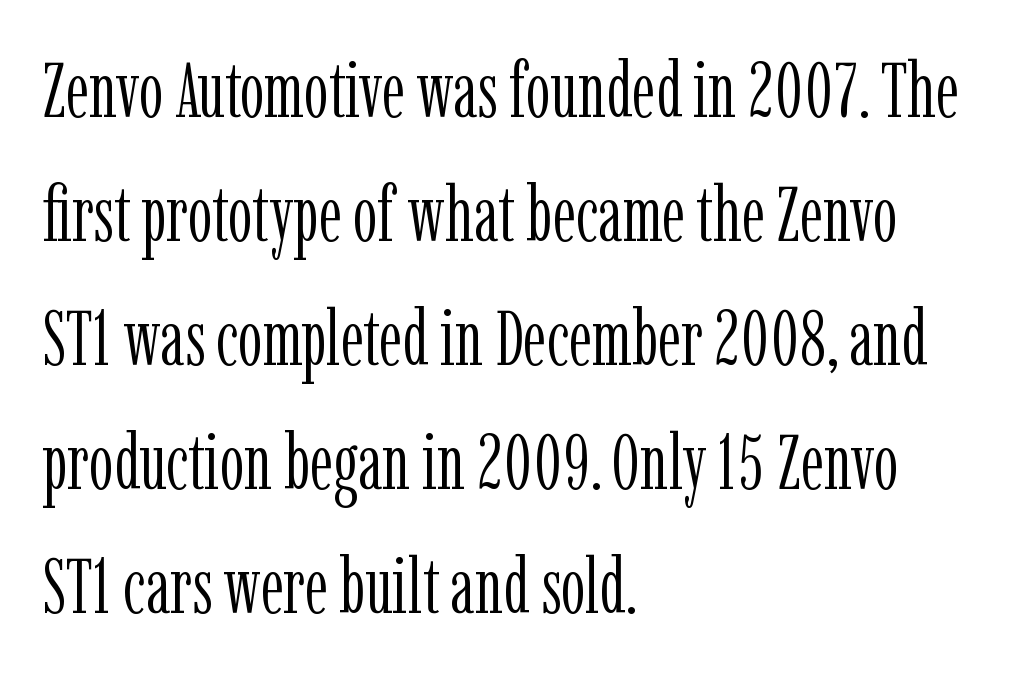
Q: Is the text bold? A: No.
Q: Is the text italic (slanted)? A: No, it is upright.
Q: Is the typeface a serif or a sans-serif typeface? A: Serif.
Q: Is the text underlined? A: No.
Q: How is the paragraph aligned? A: Left-aligned.
Q: Is the spacing between letters normal or unusually wide? A: Normal.
Q: Is the spacing between lines tight, normal or loose? A: Normal.
Q: Width (condensed, normal, or wide)? A: Condensed.
Q: Stroke contrast? A: Low.
Q: x-height? A: Medium.
Q: Monospaced? A: No.
